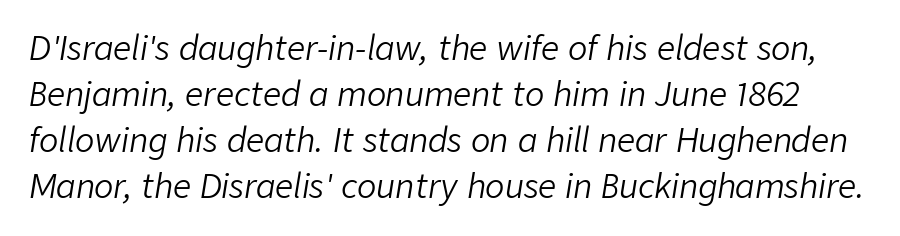
{"italic": "yes", "lean": "right", "slant_degrees": 9, "bold": "no", "weight": "light", "width": "normal", "stroke_contrast": "low", "x_height": "medium", "monospaced": "no", "underline": "no", "line_spacing": "normal", "line_spacing_ratio": 1.44, "letter_spacing": "normal", "letter_spacing_em": 0.0, "glyph_px": 32}
